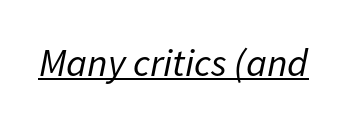
Heaviness? Minimal to ordinary, like unemphasized prose. This is oblique type, the kind used for emphasis or titles. Emphasis is given by a line drawn under the lettering. Do the characters align in a grid? No, the font is proportional. There is no visible air inserted between adjacent glyphs.
